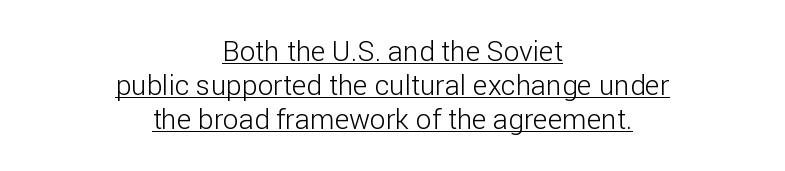
The image shows 28 px light sans-serif type, upright; set centered, line spacing 1.21x, normal letter spacing, underlined; low stroke contrast and a medium x-height.
